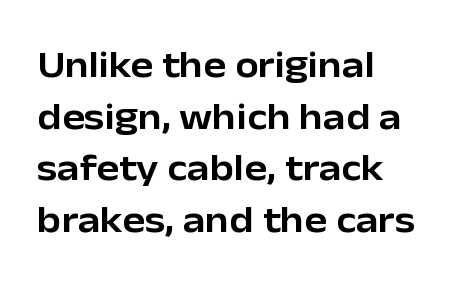
{"serif": "no", "italic": "no", "width": "normal", "stroke_contrast": "low", "x_height": "medium", "monospaced": "no", "underline": "no", "align": "left", "line_spacing": "normal", "line_spacing_ratio": 1.36, "letter_spacing": "normal", "letter_spacing_em": 0.0, "glyph_px": 38}
